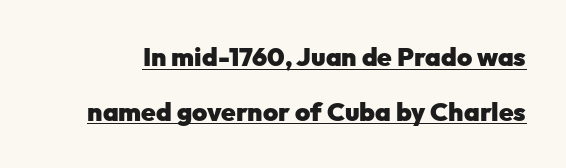
The image shows 26 px bold type, upright; set loose line spacing (2.11x), normal letter spacing, underlined.
